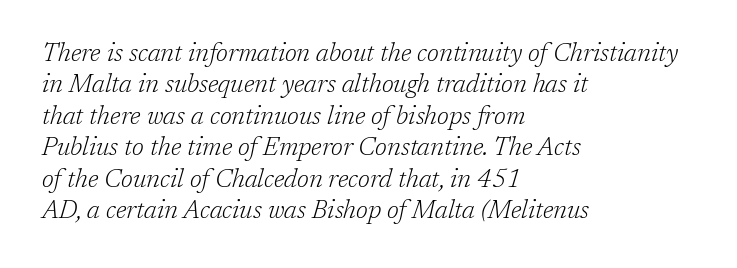
Rendered with sloped, italic letterforms. The passage shown has conventional tracking throughout. The leading is moderate, giving the passage an even texture. The zone under the glyphs is completely vacant. Weight class: somewhere from thin through regular. Visually the block forms a straight wall on the left and a jagged coastline on the right.
